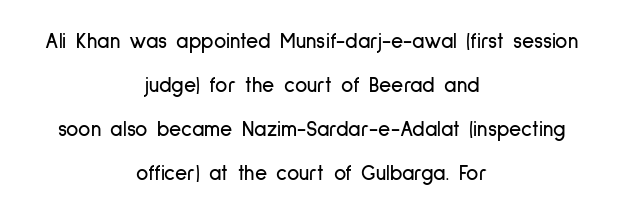
Q: Is the text italic (slanted)? A: No, it is upright.
Q: Is the text underlined? A: No.
Q: How is the paragraph aligned? A: Centered.
Q: Is the spacing between letters normal or unusually wide? A: Normal.
Q: Is the spacing between lines tight, normal or loose? A: Loose.
